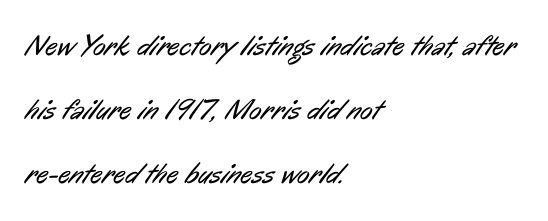
The image shows 29 px regular-weight, condensed sans-serif type; set left-aligned, loose line spacing (2.21x), normal letter spacing, not underlined; low stroke contrast and a medium x-height.
